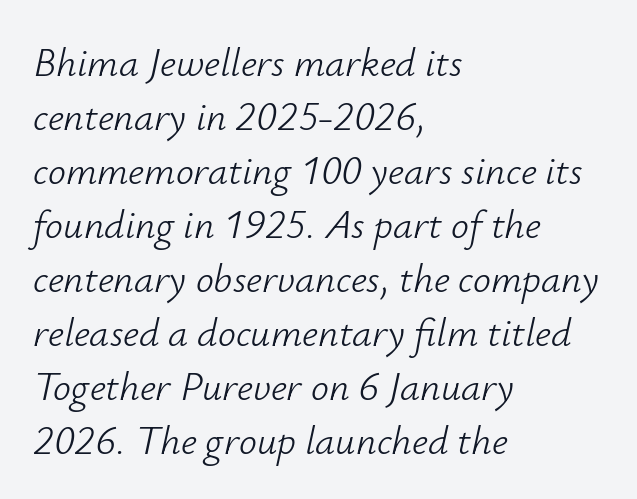
{"italic": "yes", "lean": "right", "slant_degrees": 12, "bold": "no", "weight": "light", "width": "normal", "stroke_contrast": "low", "x_height": "small", "monospaced": "no", "underline": "no", "align": "left", "line_spacing": "normal", "line_spacing_ratio": 1.35, "letter_spacing": "normal", "letter_spacing_em": 0.0, "glyph_px": 40}
